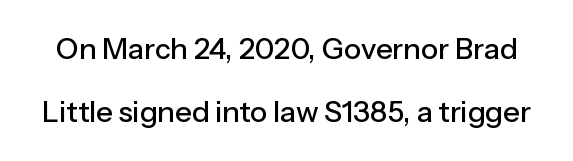
{"serif": "no", "italic": "no", "width": "normal", "stroke_contrast": "low", "x_height": "medium", "monospaced": "no", "underline": "no", "line_spacing": "loose", "line_spacing_ratio": 2.18, "letter_spacing": "normal", "letter_spacing_em": 0.0, "glyph_px": 29}
